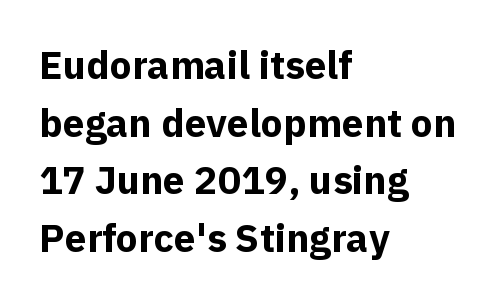
Horizontally, the lines are justified to the leading edge only. The passage shown is typeset with a sans-serif family. The typesetting leans heavy: a genuine bold. Horizontal bands of white between lines are of average thickness.
